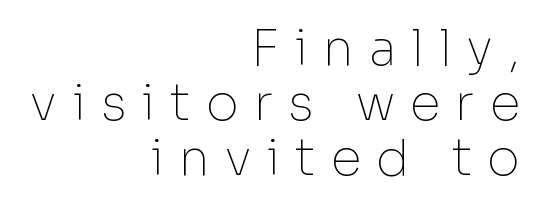
{"serif": "no", "italic": "no", "bold": "no", "weight": "thin", "width": "normal", "stroke_contrast": "low", "x_height": "medium", "monospaced": "no", "underline": "no", "align": "right", "line_spacing": "tight", "line_spacing_ratio": 1.1, "letter_spacing": "wide", "letter_spacing_em": 0.3, "glyph_px": 50}
